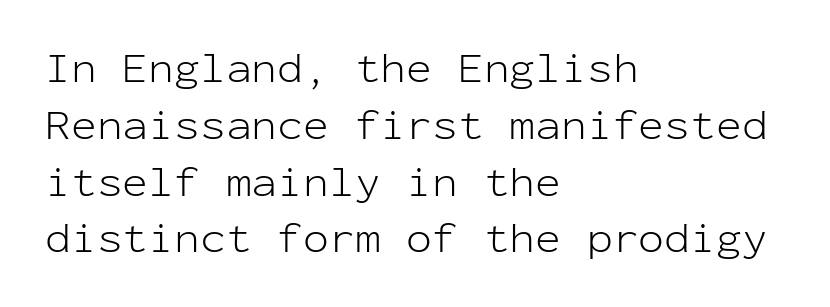
The image shows 43 px light sans-serif type, upright, monospaced; set left-aligned, normal line spacing (1.32x), normal letter spacing, not underlined; low stroke contrast and a medium x-height.
